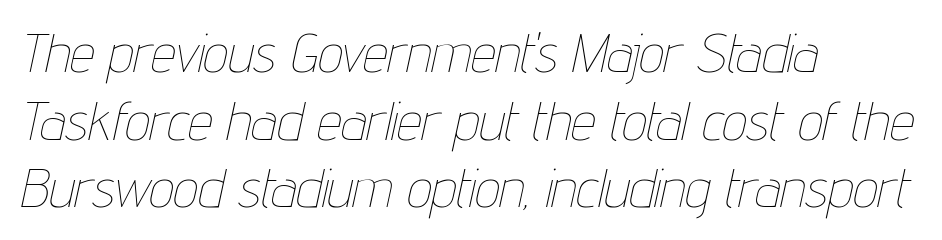
The image shows 55 px thin, condensed type, italic (leaning right); set left-aligned, line spacing 1.23x, normal letter spacing, not underlined; low stroke contrast and a medium x-height.
